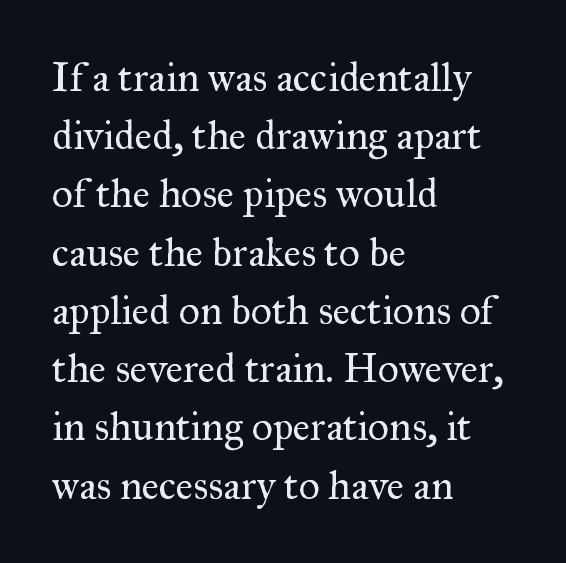
The image shows 41 px regular-weight serif type, upright; set left-aligned, normal line spacing (1.42x), normal letter spacing, not underlined; medium stroke contrast and a small x-height.
